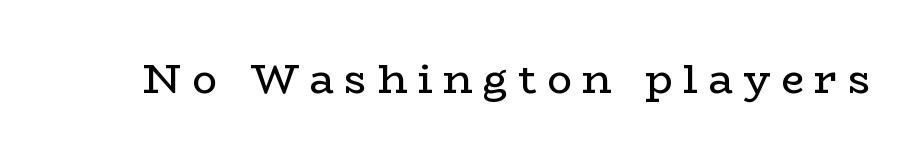
The image shows 41 px regular-weight, wide serif type, upright; set unusually wide letter spacing (+0.26 em), not underlined; low stroke contrast and a medium x-height.
